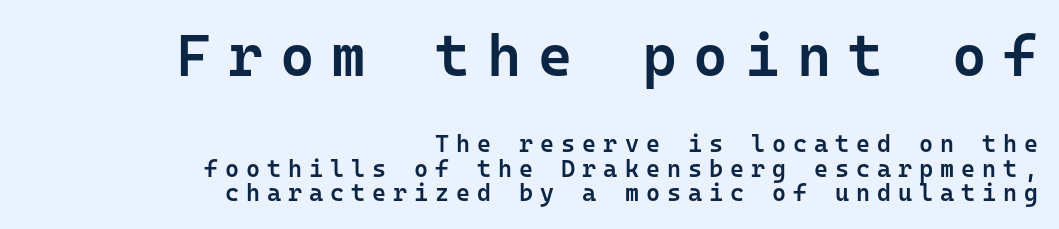
Q: Is the text bold? A: Semi-bold.
Q: Is the text italic (slanted)? A: No, it is upright.
Q: Is the typeface a serif or a sans-serif typeface? A: Sans-serif.
Q: Is the text underlined? A: No.
Q: How is the paragraph aligned? A: Right-aligned.
Q: Is the spacing between letters normal or unusually wide? A: Unusually wide.
Q: Is the spacing between lines tight, normal or loose? A: Tight.
Q: Which block of text is set in a larger size, the first (top) or the second (bottom)? A: The first (top) one.
Q: Width (condensed, normal, or wide)? A: Normal.
Q: Stroke contrast? A: Low.
Q: x-height? A: Medium.
Q: Monospaced? A: Yes.
